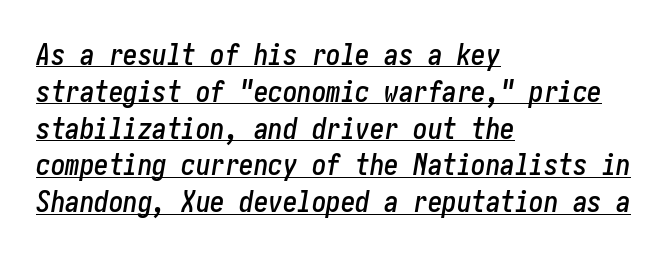
The image shows 29 px condensed type, italic (leaning right); set left-aligned, normal line spacing (1.27x), normal letter spacing, underlined; low stroke contrast and a medium x-height.
